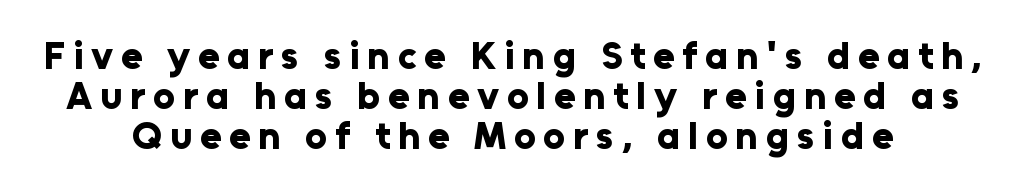
The image shows 39 px bold sans-serif type, upright; set tight line spacing (1.02x), unusually wide letter spacing (+0.2 em), not underlined; low stroke contrast and a medium x-height.
